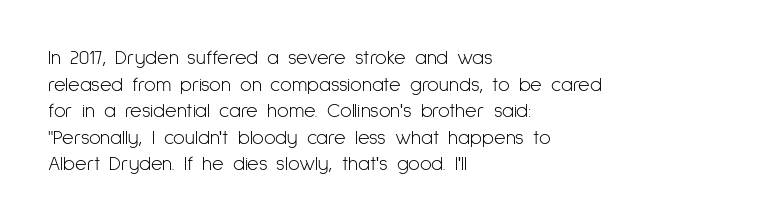
The image shows 20 px text type, upright; set left-aligned, normal line spacing (1.33x), normal letter spacing, not underlined.
